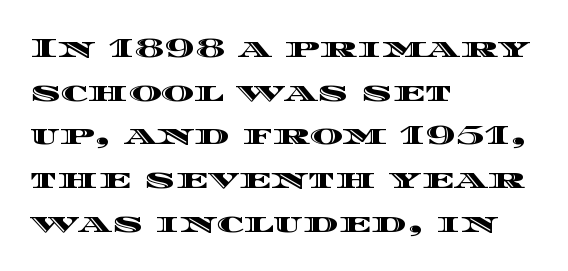
The image shows 28 px wide type, upright; set left-aligned, normal line spacing (1.56x), normal letter spacing, not underlined; a large x-height.
